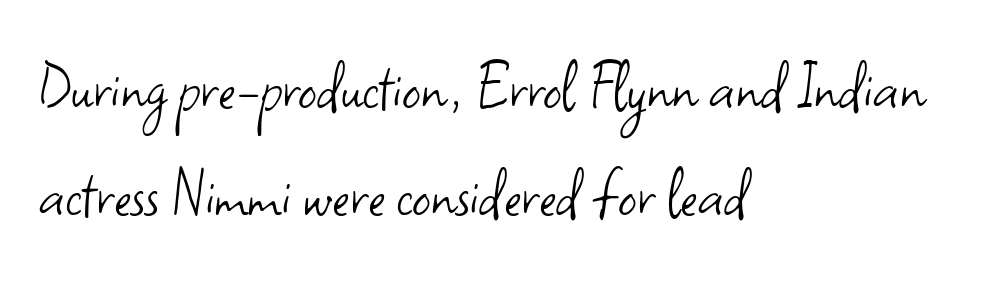
The image shows 73 px light sans-serif type; set left-aligned, normal line spacing (1.47x), normal letter spacing, not underlined; low stroke contrast and a small x-height.
